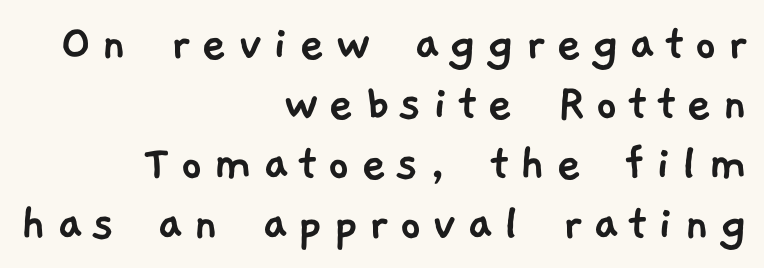
The ragged edge is on the left, which tells us the setting is flush right. You could not count columns in this text — the font is proportionally spaced. The designer dialed line spacing down below the default. A clean baseline with only descenders dipping below it. Serifs: no, the terminals of the letterforms are clean.
